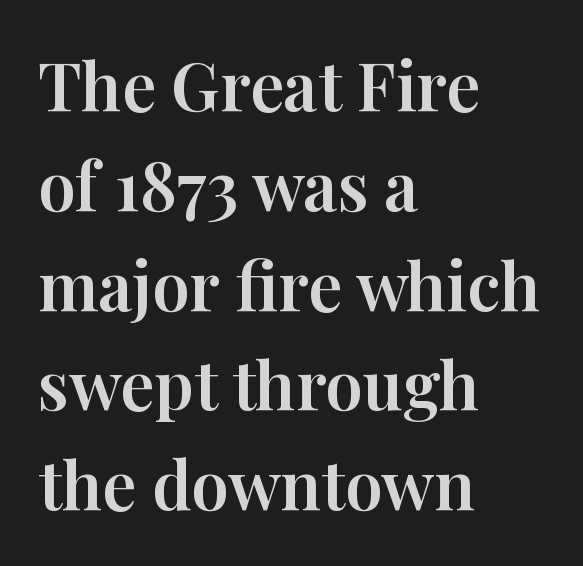
{"serif": "yes", "italic": "no", "width": "normal", "stroke_contrast": "high", "x_height": "medium", "monospaced": "no", "underline": "no", "align": "left", "line_spacing": "normal", "line_spacing_ratio": 1.49, "letter_spacing": "normal", "letter_spacing_em": 0.0, "glyph_px": 67}
